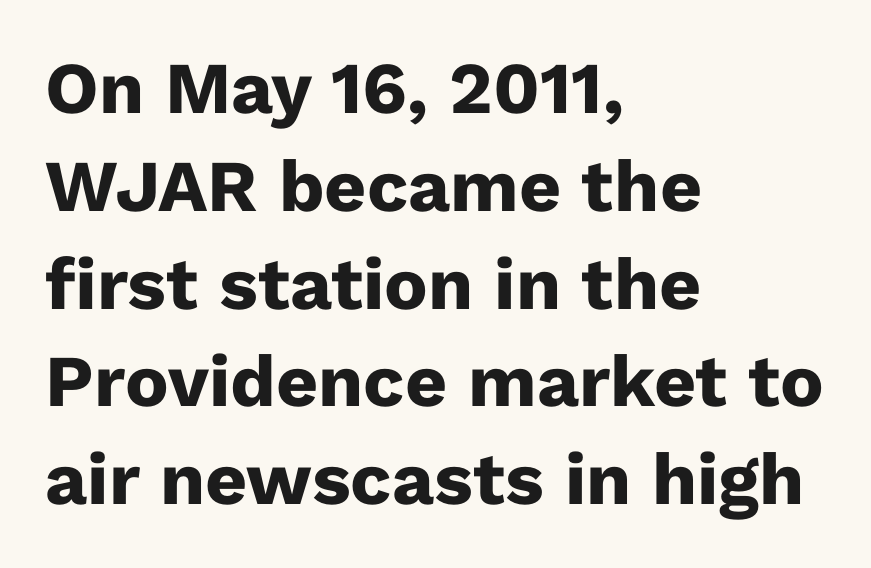
The image shows 73 px heavy sans-serif type, upright; set left-aligned, normal line spacing (1.34x), normal letter spacing, not underlined; low stroke contrast and a medium x-height.
